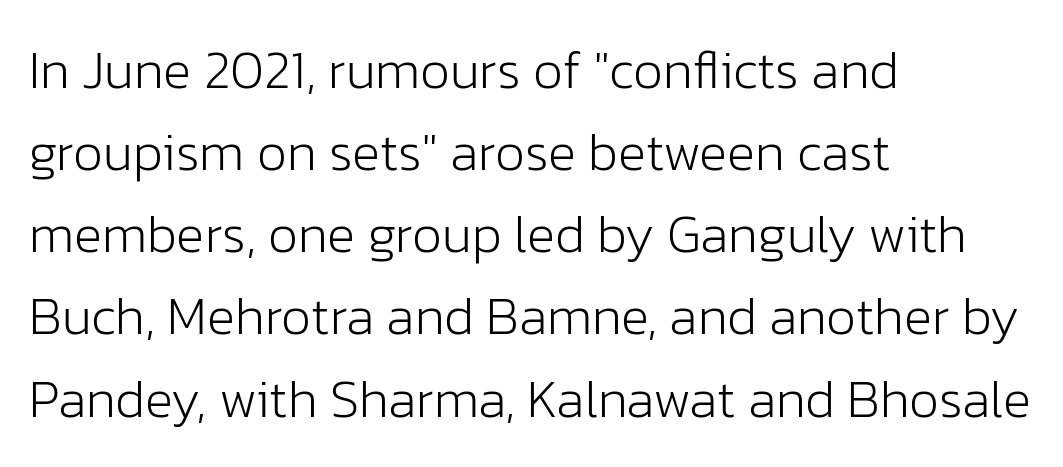
The image shows 53 px light sans-serif type, upright; set left-aligned, normal line spacing (1.55x), normal letter spacing, not underlined; low stroke contrast and a medium x-height.
